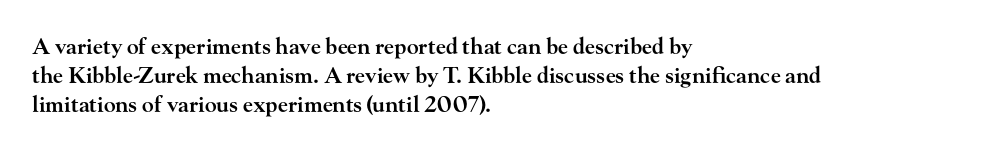
{"italic": "no", "bold": "semi", "underline": "no", "align": "left", "line_spacing": "normal", "line_spacing_ratio": 1.32, "letter_spacing": "normal", "letter_spacing_em": 0.0, "glyph_px": 22}
